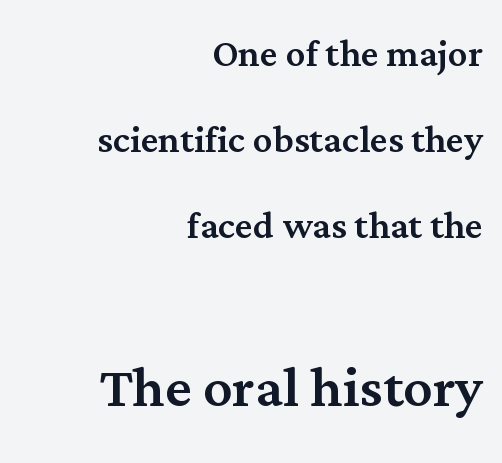
The image shows 73 px serif type, upright; set right-aligned, line spacing 1.76x, normal letter spacing, not underlined; the second (bottom) block is 1.49x larger; medium stroke contrast and a medium x-height.
